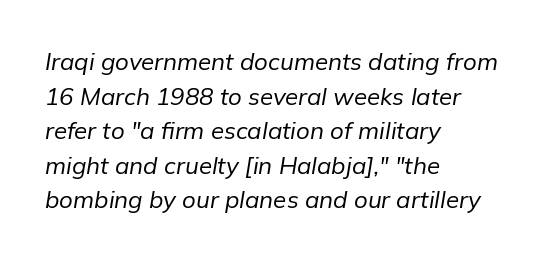
Q: Is the text bold? A: No.
Q: Is the text italic (slanted)? A: Yes, it leans right by about 9 degrees.
Q: Is the text underlined? A: No.
Q: How is the paragraph aligned? A: Left-aligned.
Q: Is the spacing between letters normal or unusually wide? A: Normal.
Q: Is the spacing between lines tight, normal or loose? A: Normal.
